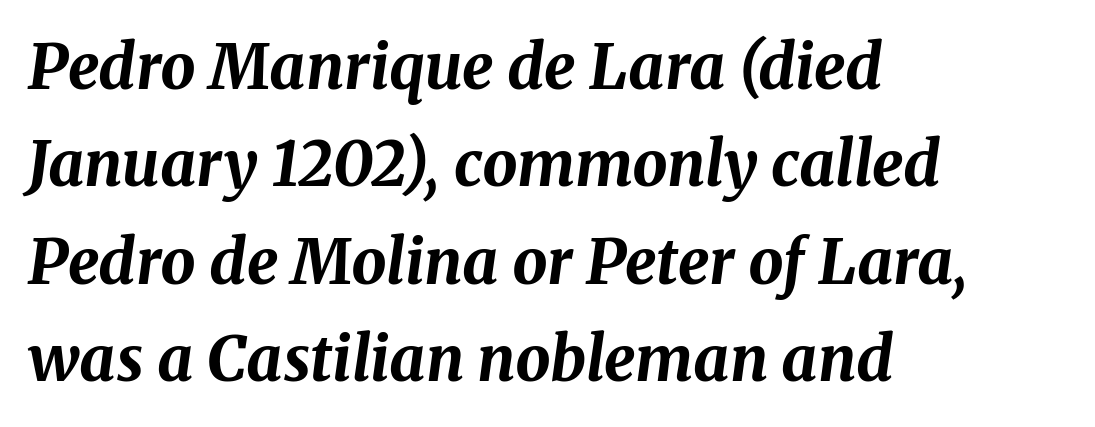
Is the type bold? Yes — the strokes are clearly thick and heavy. Leftover space on each line is placed entirely after the last word. Note the varied advance widths — an 'i' is clearly narrower than an 'm'. There is no visible air inserted between adjacent glyphs. These lines were composed using italics. Interline gaps are of average width in this sample.
